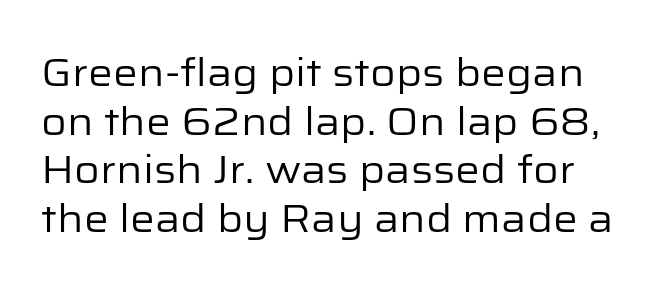
{"serif": "no", "italic": "no", "bold": "no", "weight": "regular", "width": "normal", "stroke_contrast": "low", "x_height": "medium", "monospaced": "no", "underline": "no", "line_spacing": "normal", "line_spacing_ratio": 1.25, "letter_spacing": "normal", "letter_spacing_em": 0.0, "glyph_px": 39}
